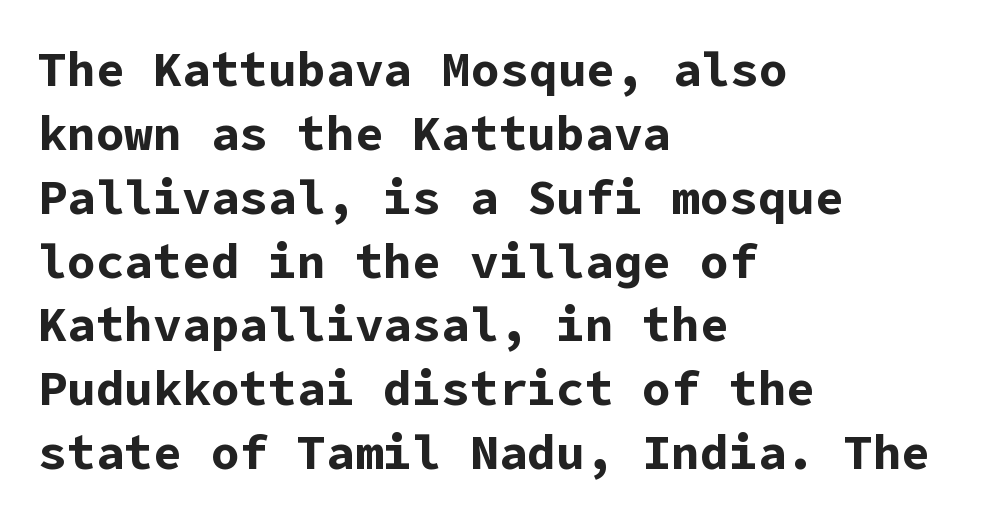
The text block is weighted toward the left margin, trailing off unevenly rightward. To sum up the face: it is a sans, with no serifs. The letters sit at their default tracking, neither squeezed nor spread. Only glyphs here, with clear space below each row. The type sits square on the baseline with zero lean.
